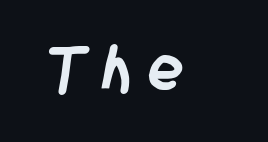
Varying glyph widths throughout — classic text-font behaviour. The letters carry no serifs — their stems end cleanly without finishing strokes. The face used here has the dense, thick strokes of a bold. Check the space under the baseline: it is left empty.
